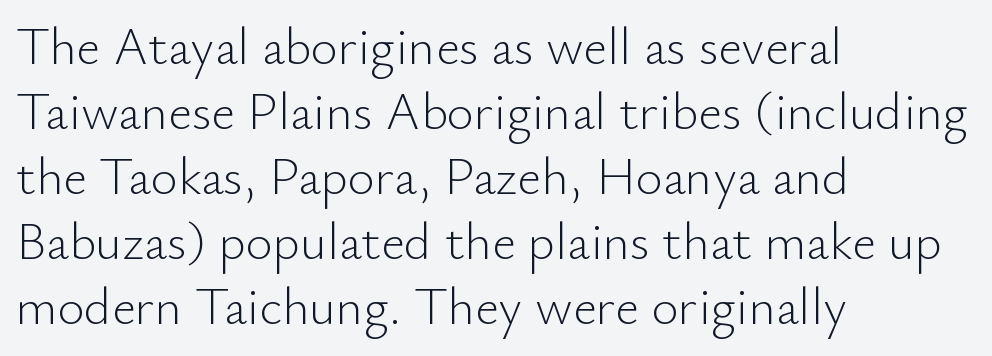
{"serif": "no", "italic": "no", "bold": "no", "weight": "light", "width": "normal", "stroke_contrast": "low", "x_height": "small", "monospaced": "no", "underline": "no", "align": "left", "line_spacing": "normal", "line_spacing_ratio": 1.25, "letter_spacing": "normal", "letter_spacing_em": 0.0, "glyph_px": 52}
